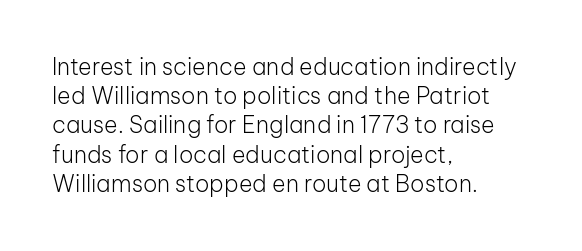
Nothing unusual about the tracking: characters are spaced as the font intends. Caption: multi-line text, flush left, ragged right. How would I describe the line gaps? Plain and ordinary. Unbolded letterforms with no extra heft.
